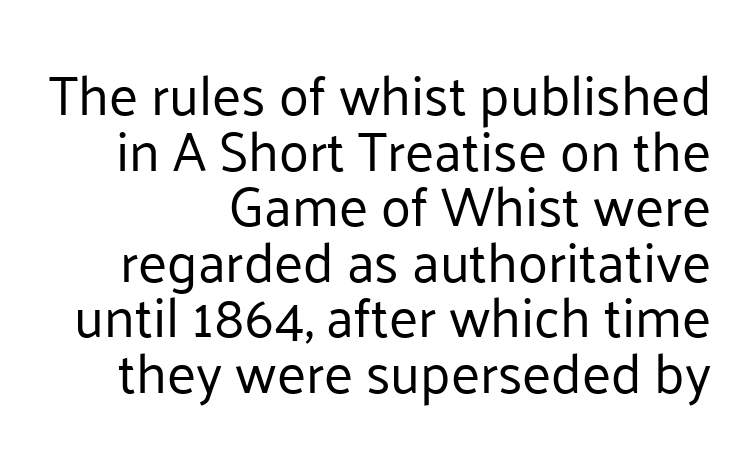
The image shows 55 px regular-weight sans-serif type, upright; set right-aligned, tight line spacing (1.01x), normal letter spacing, not underlined; low stroke contrast and a medium x-height.
